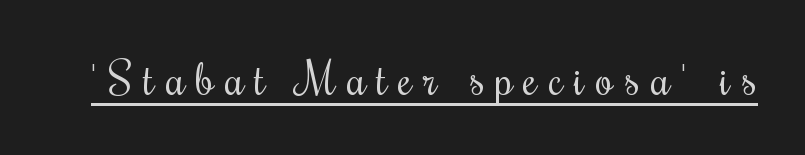
The image shows 45 px regular-weight, condensed serif type; set unusually wide letter spacing (+0.25 em), underlined; medium stroke contrast and a small x-height.
